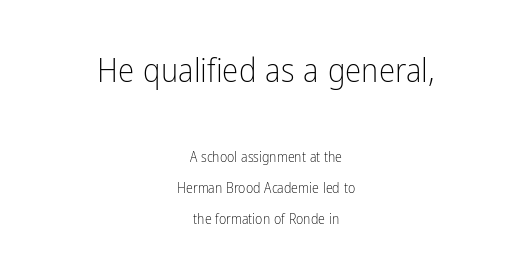
The image shows 33 px light, condensed sans-serif type, upright; set centered, loose line spacing (2.23x), normal letter spacing, not underlined; the first (top) block is 2.36x larger; low stroke contrast and a medium x-height.
